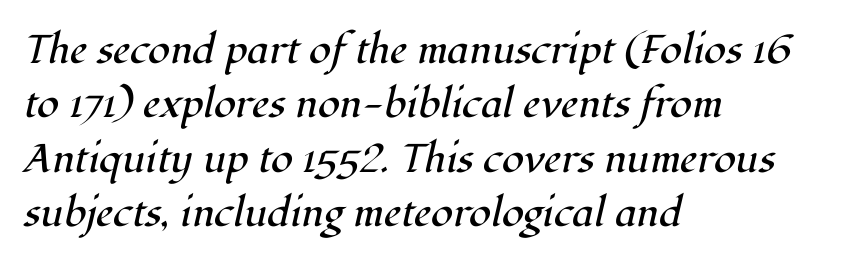
The image shows 40 px regular-weight serif type, italic (leaning right); set left-aligned, normal line spacing (1.36x), normal letter spacing, not underlined; high stroke contrast and a medium x-height.
